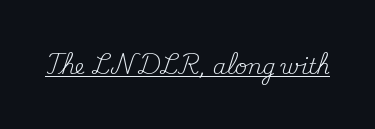
{"bold": "no", "underline": "yes", "letter_spacing": "normal", "letter_spacing_em": 0.0, "glyph_px": 21}
